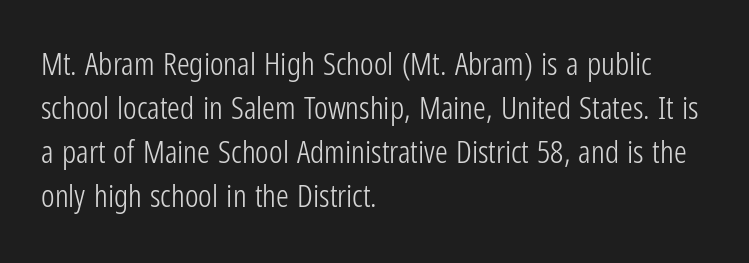
{"serif": "no", "italic": "no", "bold": "no", "weight": "light", "width": "condensed", "stroke_contrast": "low", "x_height": "medium", "monospaced": "no", "underline": "no", "align": "left", "line_spacing": "normal", "line_spacing_ratio": 1.37, "letter_spacing": "normal", "letter_spacing_em": 0.0, "glyph_px": 32}
